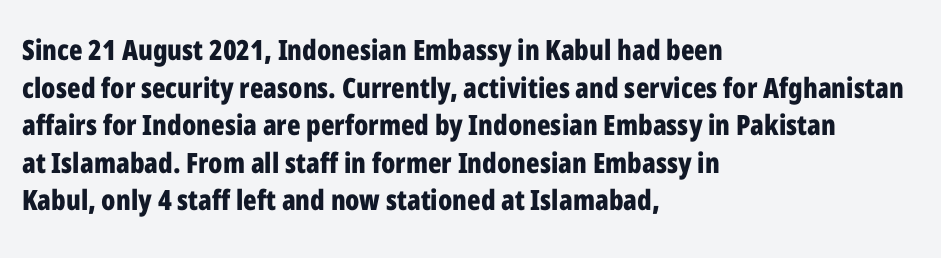
{"serif": "no", "italic": "no", "bold": "yes", "weight": "bold", "width": "condensed", "stroke_contrast": "low", "x_height": "medium", "monospaced": "no", "underline": "no", "align": "left", "line_spacing": "normal", "line_spacing_ratio": 1.34, "letter_spacing": "normal", "letter_spacing_em": 0.0, "glyph_px": 28}
